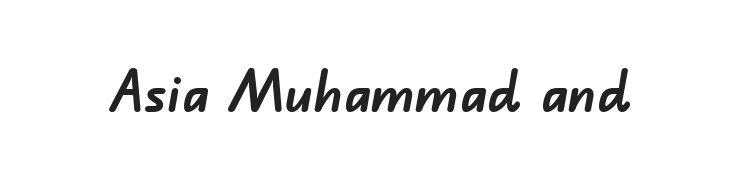
{"serif": "no", "bold": "yes", "weight": "semibold", "width": "normal", "stroke_contrast": "low", "x_height": "small", "monospaced": "no", "underline": "no", "letter_spacing": "normal", "letter_spacing_em": 0.0, "glyph_px": 57}
